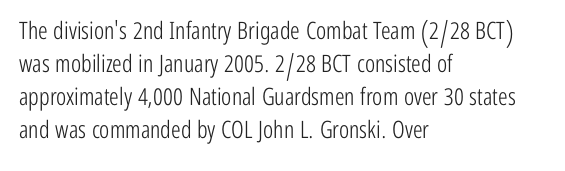
{"italic": "no", "bold": "no", "underline": "no", "align": "left", "line_spacing": "normal", "line_spacing_ratio": 1.38, "letter_spacing": "normal", "letter_spacing_em": 0.0, "glyph_px": 24}
